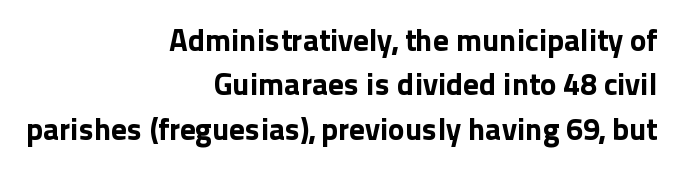
The image shows 31 px bold sans-serif type, upright; set right-aligned, normal line spacing (1.43x), normal letter spacing, not underlined; a medium x-height.
